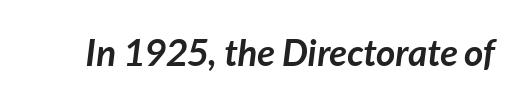
The image shows 37 px semibold type, italic (leaning right); set normal letter spacing, not underlined; low stroke contrast and a medium x-height.
